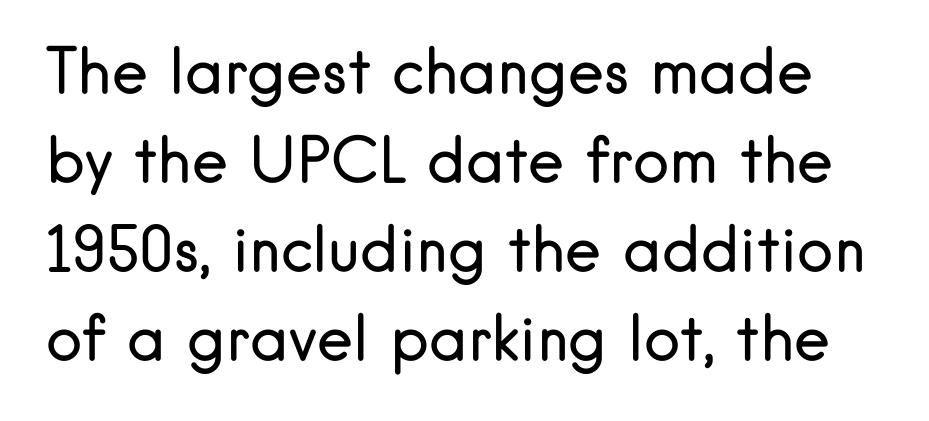
The image shows 61 px regular-weight sans-serif type, upright; set normal line spacing (1.46x), normal letter spacing, not underlined; low stroke contrast and a small x-height.
